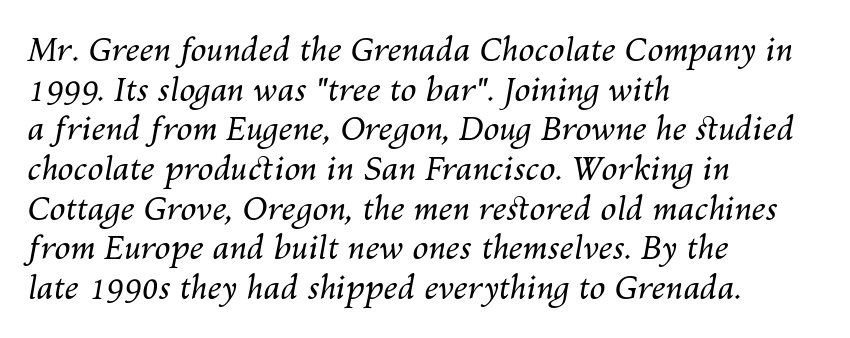
The image shows 32 px regular-weight type, italic (leaning right); set left-aligned, line spacing 1.24x, normal letter spacing, not underlined; medium stroke contrast and a medium x-height.
